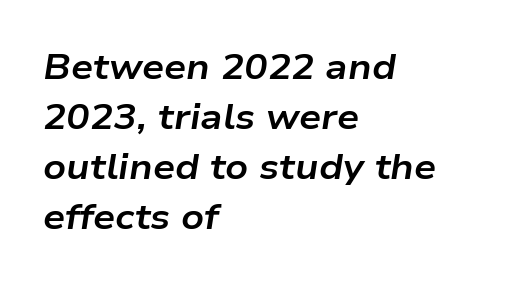
Q: Is the text bold? A: Yes.
Q: Is the text italic (slanted)? A: Yes, it leans right by about 9 degrees.
Q: Is the text underlined? A: No.
Q: How is the paragraph aligned? A: Left-aligned.
Q: Is the spacing between letters normal or unusually wide? A: Normal.
Q: Is the spacing between lines tight, normal or loose? A: Normal.
Q: Width (condensed, normal, or wide)? A: Wide.
Q: Stroke contrast? A: Low.
Q: x-height? A: Medium.
Q: Monospaced? A: No.
